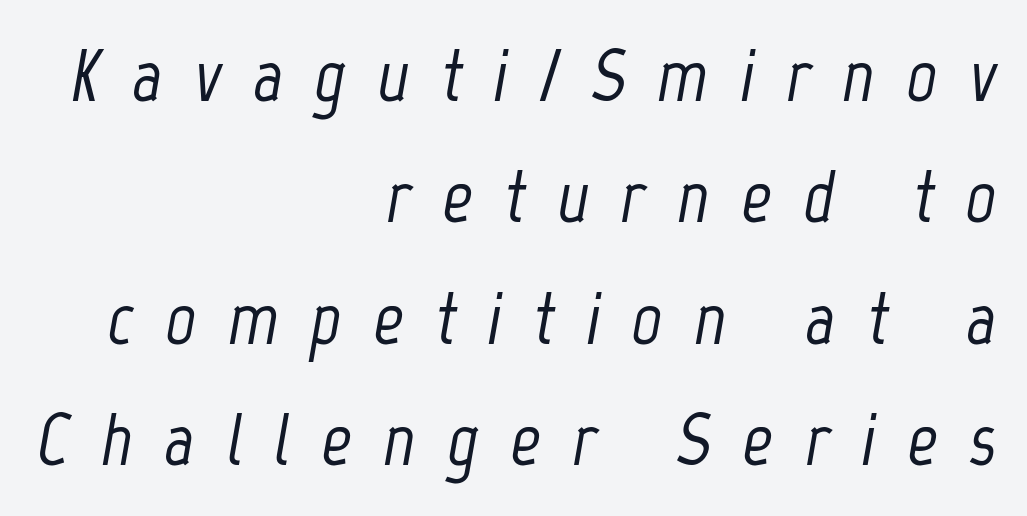
The letters advance in unequal steps, a hallmark of proportional type. Look at the tracking — it's clearly loosened, letters drifting apart. Summary of vertical rhythm: regular, with standard interline spacing. Is the block centered? No — it sits flush against the right margin. The text carries the slant typical of an italic or oblique font. Descender tails drop into unmarked territory.
